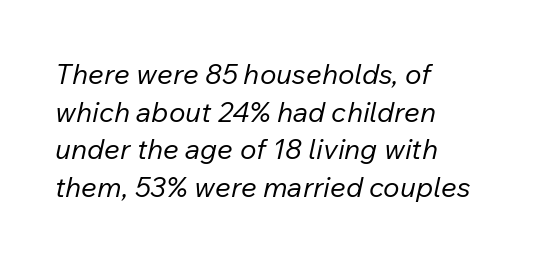
A bare baseline throughout the passage. The font is comparable to plain body text, perhaps lighter. These lines stack with their left ends in a neat column. Spacing verdict: proportional, widths tailored to each character. The lines sit at an ordinary, default distance from one another. The gaps between neighbouring characters are ordinary and unremarkable.
